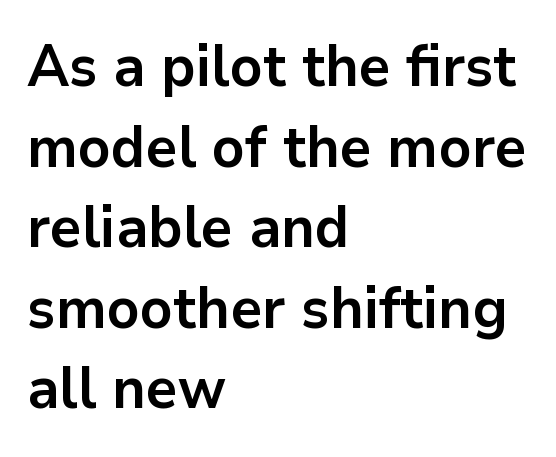
Q: Is the text bold? A: Yes.
Q: Is the text italic (slanted)? A: No, it is upright.
Q: Is the typeface a serif or a sans-serif typeface? A: Sans-serif.
Q: Is the text underlined? A: No.
Q: How is the paragraph aligned? A: Left-aligned.
Q: Is the spacing between letters normal or unusually wide? A: Normal.
Q: Is the spacing between lines tight, normal or loose? A: Normal.
Q: Width (condensed, normal, or wide)? A: Normal.
Q: Stroke contrast? A: Low.
Q: x-height? A: Medium.
Q: Monospaced? A: No.
